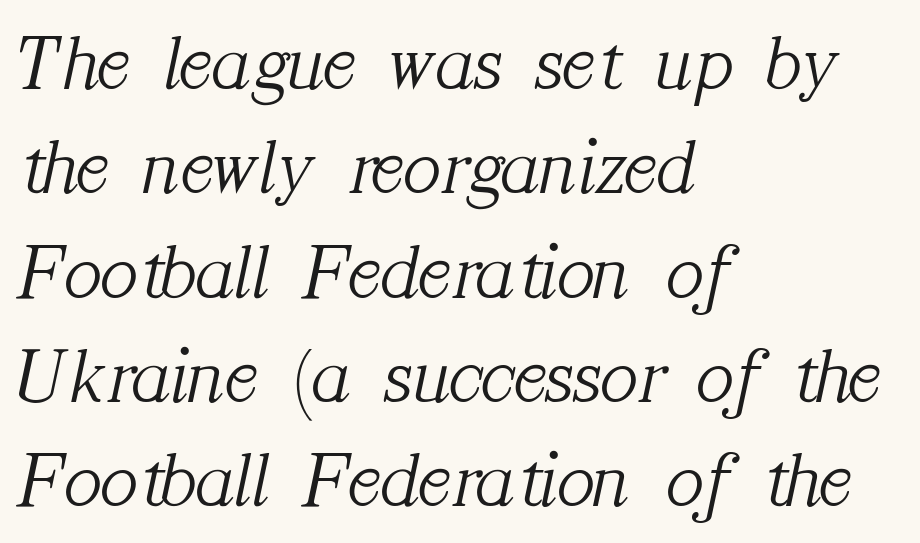
Note the varied advance widths — an 'i' is clearly narrower than an 'm'. Heaviness? Minimal to ordinary, like unemphasized prose. Observe the ordinary spacing: letters are neighbours, not strangers. The glyphs in this specimen are seriffed. In CSS terms this would be text-align: left.
